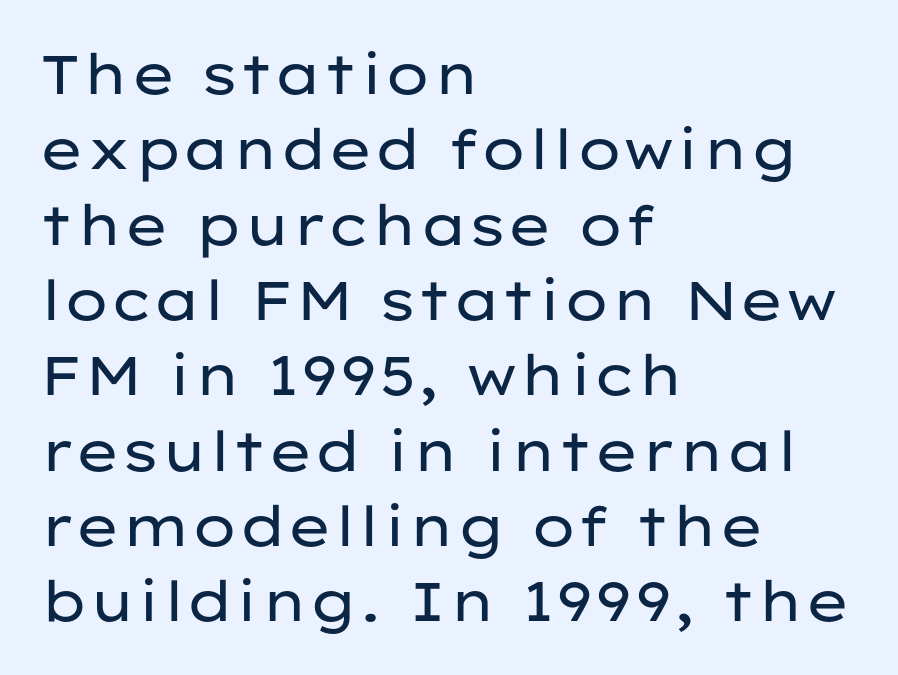
The image shows 55 px regular-weight, wide sans-serif type, upright; set left-aligned, normal line spacing (1.37x), normal letter spacing, not underlined; low stroke contrast and a medium x-height.
